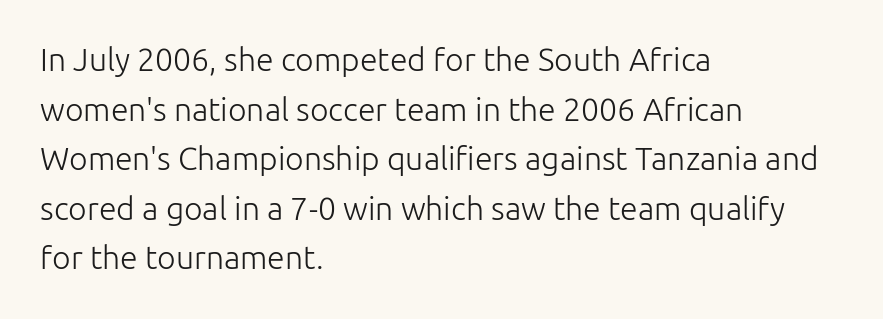
The image shows 32 px light sans-serif type, upright; set left-aligned, normal line spacing (1.55x), normal letter spacing, not underlined; low stroke contrast and a medium x-height.
